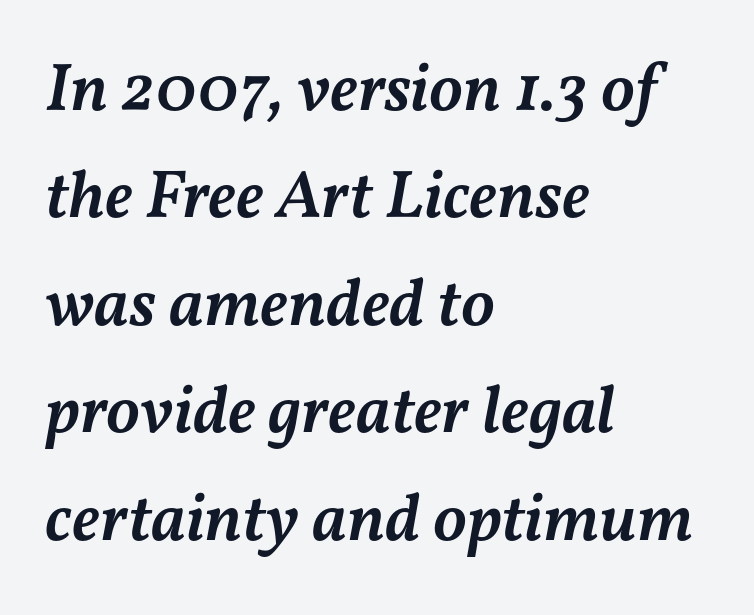
{"italic": "yes", "lean": "right", "slant_degrees": 11, "bold": "semi", "weight": "semibold", "width": "normal", "stroke_contrast": "medium", "x_height": "medium", "monospaced": "no", "underline": "no", "align": "left", "line_spacing": "normal", "line_spacing_ratio": 1.58, "letter_spacing": "normal", "letter_spacing_em": 0.0, "glyph_px": 68}
